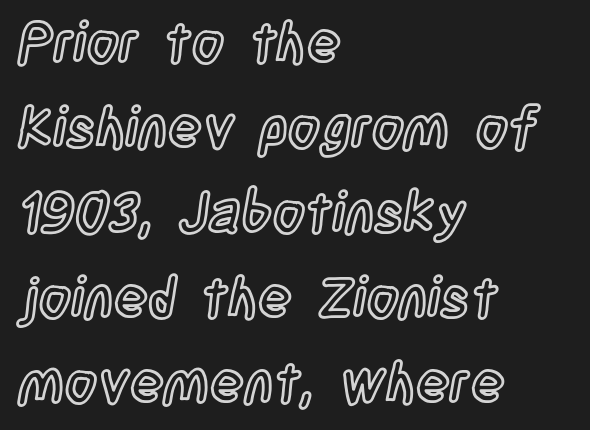
The image shows 56 px condensed type; set left-aligned, normal line spacing (1.52x), normal letter spacing, not underlined; a large x-height.
